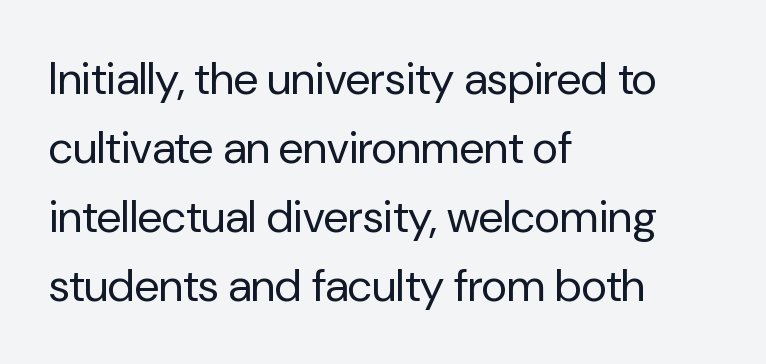
Q: Is the text bold? A: No.
Q: Is the text italic (slanted)? A: No, it is upright.
Q: Is the typeface a serif or a sans-serif typeface? A: Sans-serif.
Q: Is the text underlined? A: No.
Q: How is the paragraph aligned? A: Left-aligned.
Q: Is the spacing between letters normal or unusually wide? A: Normal.
Q: Is the spacing between lines tight, normal or loose? A: Normal.
Q: Width (condensed, normal, or wide)? A: Normal.
Q: Stroke contrast? A: Low.
Q: x-height? A: Medium.
Q: Monospaced? A: No.
